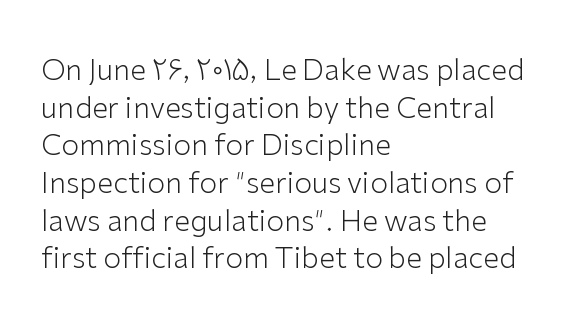
Typographically, this falls in the sans-serif category. The space beneath each line is pristine and unruled. Spacing verdict: proportional, widths tailored to each character. The lines in this sample share a left origin and differ only in where they stop. The letters stand straight up with perfectly vertical stems.
